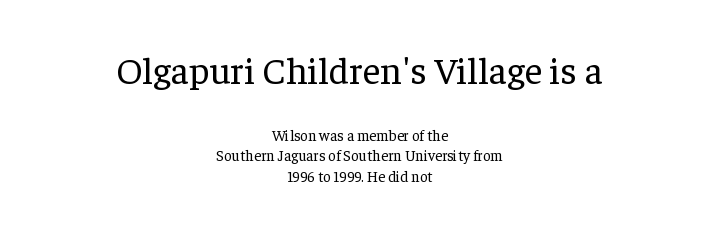
Q: Is the text bold? A: No.
Q: Is the text italic (slanted)? A: No, it is upright.
Q: Is the typeface a serif or a sans-serif typeface? A: Serif.
Q: Is the text underlined? A: No.
Q: How is the paragraph aligned? A: Centered.
Q: Is the spacing between letters normal or unusually wide? A: Normal.
Q: Is the spacing between lines tight, normal or loose? A: Normal.
Q: Which block of text is set in a larger size, the first (top) or the second (bottom)? A: The first (top) one.
Q: Width (condensed, normal, or wide)? A: Normal.
Q: Stroke contrast? A: Low.
Q: x-height? A: Medium.
Q: Monospaced? A: No.
